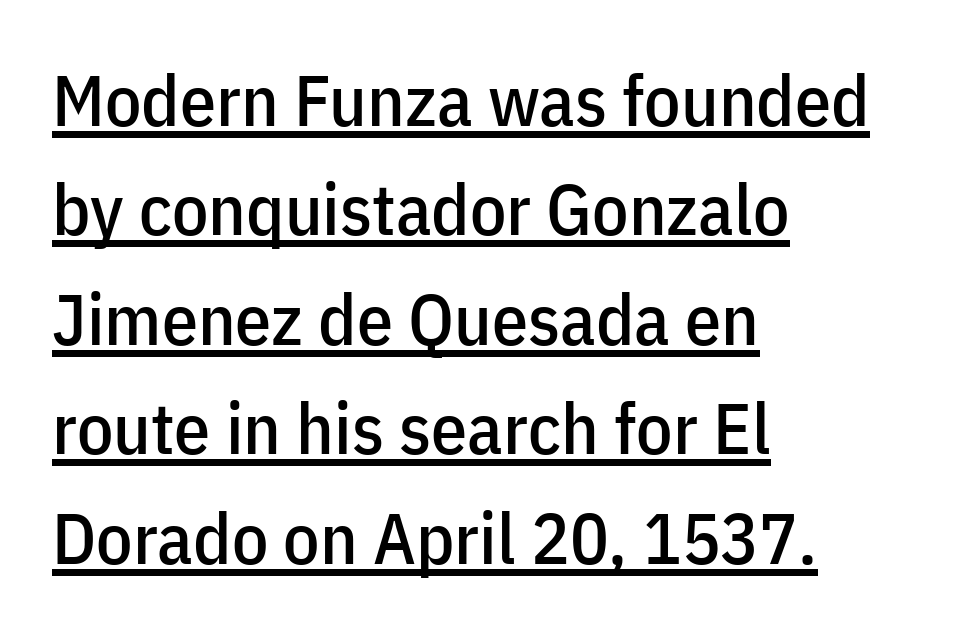
The image shows 72 px condensed sans-serif type, upright; set left-aligned, normal line spacing (1.52x), normal letter spacing, underlined; low stroke contrast and a medium x-height.
